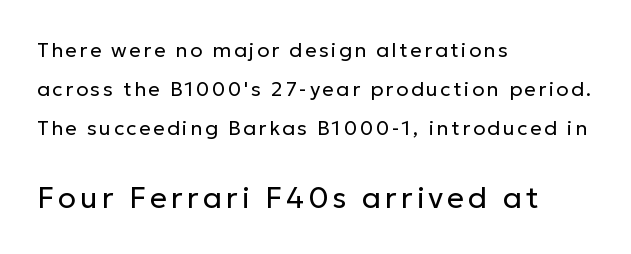
The passage shown is not bold in any degree. The font family rendered here belongs to the sans-serif group. Rule under the text: the space is simply empty. The paragraph shown leans on its left margin. This sample has the flowing, uneven cadence of proportional lettering.
